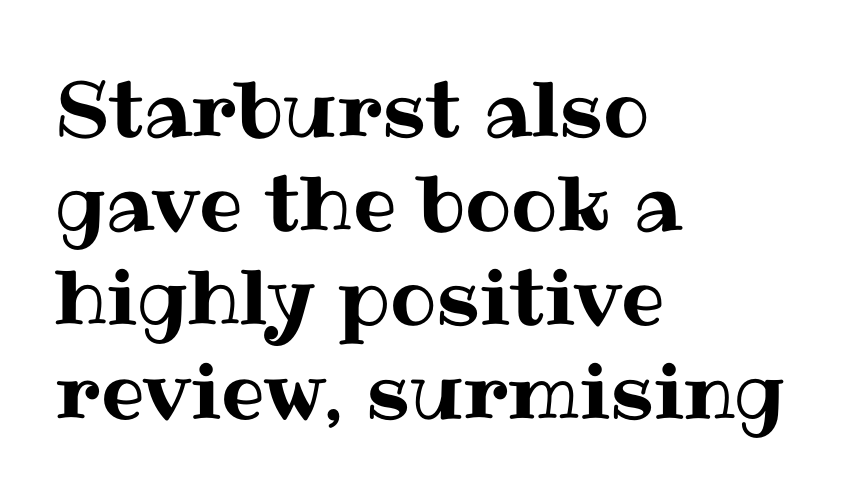
The image shows 77 px text type, upright; set left-aligned, line spacing 1.22x, normal letter spacing, not underlined; medium stroke contrast and a medium x-height.
